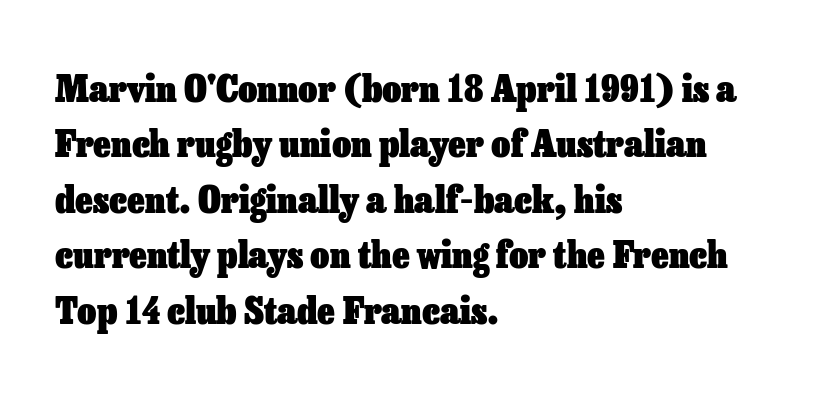
{"italic": "no", "bold": "yes", "weight": "heavy", "width": "normal", "stroke_contrast": "low", "x_height": "medium", "monospaced": "no", "underline": "no", "align": "left", "line_spacing": "normal", "line_spacing_ratio": 1.5, "letter_spacing": "normal", "letter_spacing_em": 0.0, "glyph_px": 37}
